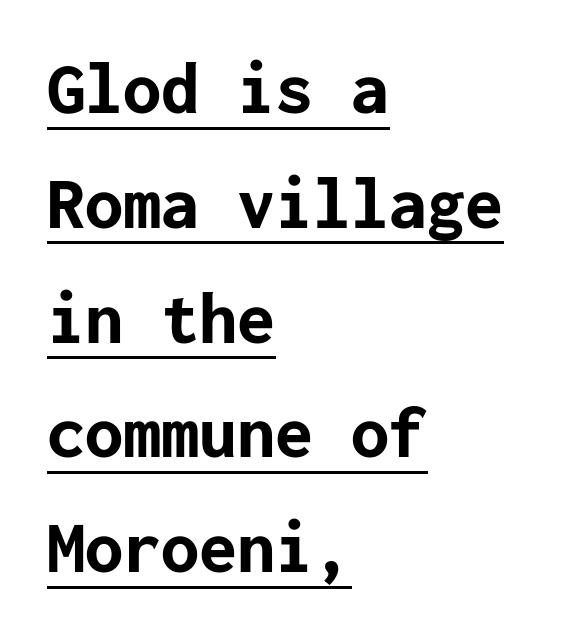
Q: Is the text bold? A: Yes.
Q: Is the text italic (slanted)? A: No, it is upright.
Q: Is the typeface a serif or a sans-serif typeface? A: Sans-serif.
Q: Is the text underlined? A: Yes.
Q: How is the paragraph aligned? A: Left-aligned.
Q: Is the spacing between letters normal or unusually wide? A: Normal.
Q: Is the spacing between lines tight, normal or loose? A: Normal.
Q: Width (condensed, normal, or wide)? A: Normal.
Q: Stroke contrast? A: Low.
Q: x-height? A: Medium.
